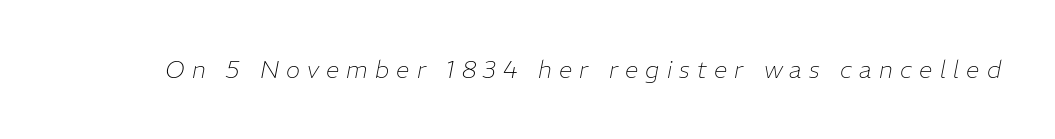
{"italic": "yes", "lean": "right", "slant_degrees": 11, "bold": "no", "underline": "no", "letter_spacing": "wide", "letter_spacing_em": 0.3, "glyph_px": 24}
